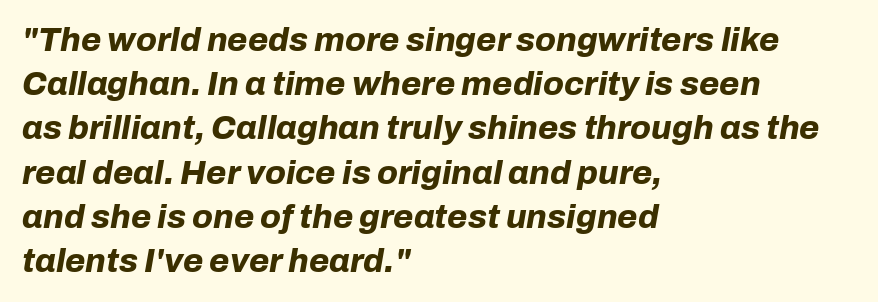
Q: Is the text bold? A: Yes.
Q: Is the text italic (slanted)? A: Yes, it leans right by about 10 degrees.
Q: Is the text underlined? A: No.
Q: How is the paragraph aligned? A: Left-aligned.
Q: Is the spacing between letters normal or unusually wide? A: Normal.
Q: Is the spacing between lines tight, normal or loose? A: Normal.
Q: Width (condensed, normal, or wide)? A: Normal.
Q: Stroke contrast? A: Low.
Q: x-height? A: Medium.
Q: Monospaced? A: No.
